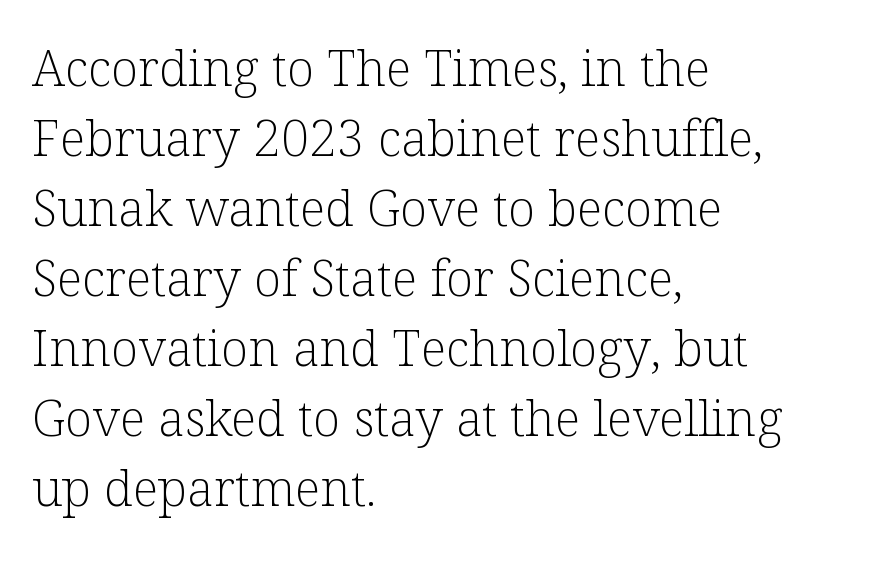
{"serif": "yes", "italic": "no", "bold": "no", "weight": "light", "width": "normal", "stroke_contrast": "low", "x_height": "medium", "monospaced": "no", "underline": "no", "align": "left", "line_spacing": "normal", "line_spacing_ratio": 1.4, "letter_spacing": "normal", "letter_spacing_em": 0.0, "glyph_px": 50}
